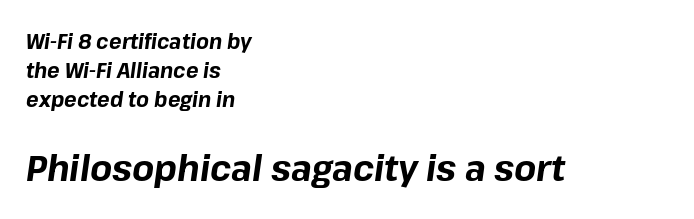
Q: Is the text bold? A: Yes.
Q: Is the text italic (slanted)? A: Yes, it leans right by about 8 degrees.
Q: Is the text underlined? A: No.
Q: How is the paragraph aligned? A: Left-aligned.
Q: Is the spacing between letters normal or unusually wide? A: Normal.
Q: Is the spacing between lines tight, normal or loose? A: Normal.
Q: Which block of text is set in a larger size, the first (top) or the second (bottom)? A: The second (bottom) one.
Q: Width (condensed, normal, or wide)? A: Normal.
Q: Stroke contrast? A: Low.
Q: x-height? A: Medium.
Q: Monospaced? A: No.
